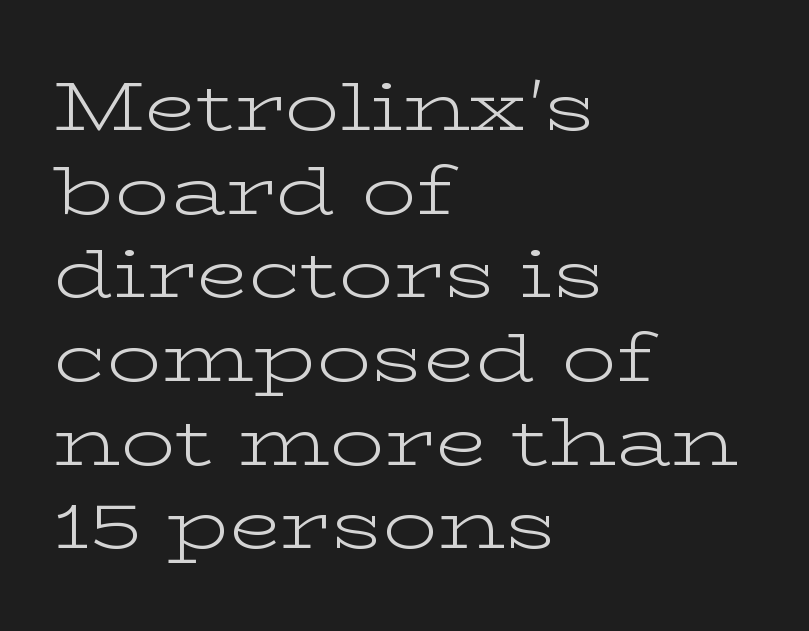
The image shows 68 px light, wide serif type, upright; set left-aligned, line spacing 1.23x, normal letter spacing, not underlined; low stroke contrast and a medium x-height.
